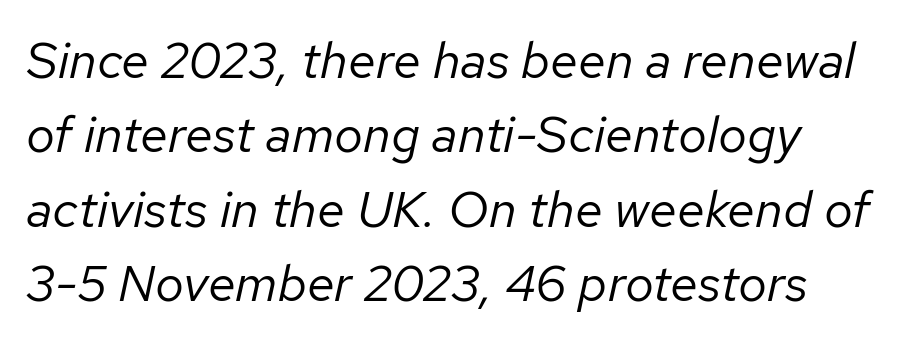
{"italic": "yes", "lean": "right", "slant_degrees": 12, "bold": "no", "weight": "regular", "width": "normal", "stroke_contrast": "low", "x_height": "medium", "monospaced": "no", "underline": "no", "line_spacing": "normal", "line_spacing_ratio": 1.46, "letter_spacing": "normal", "letter_spacing_em": 0.0, "glyph_px": 51}
